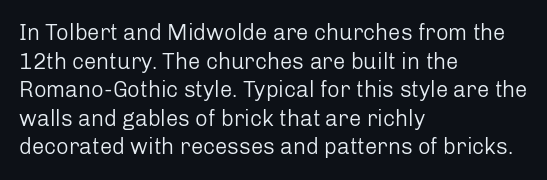
Q: Is the text bold? A: No.
Q: Is the text italic (slanted)? A: No, it is upright.
Q: Is the text underlined? A: No.
Q: How is the paragraph aligned? A: Left-aligned.
Q: Is the spacing between letters normal or unusually wide? A: Normal.
Q: Is the spacing between lines tight, normal or loose? A: Normal.
